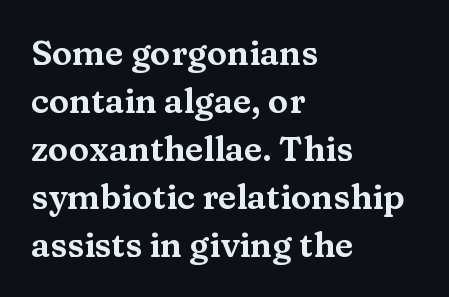
Baseline-to-baseline distance is the conventional proportion of letter height. What stands out about the letter spacing? Nothing — it is the standard amount. The lines are quadded left. The gap between lines stays unmarked.
